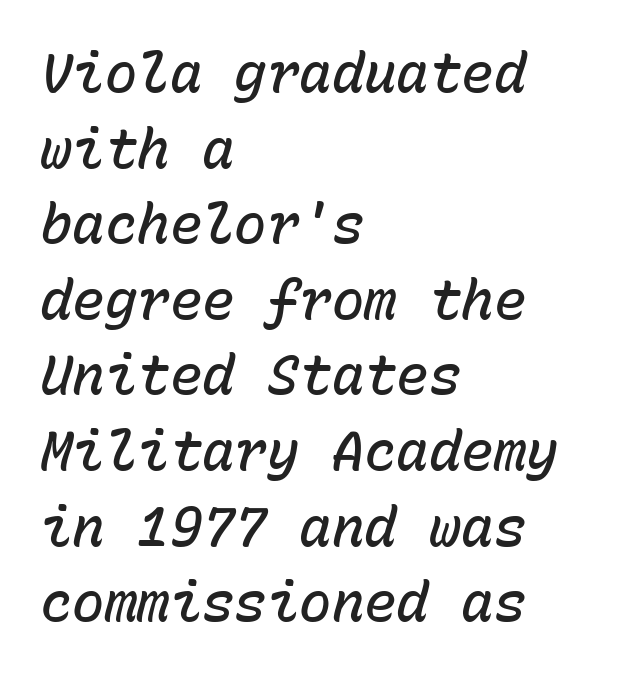
Here the designer chose a console-style face with uniform glyph widths. Regular leading. Honestly, there is no underline to notice here at all. The font's italic variant was chosen for this text. In CSS terms this would be text-align: left. I'd describe the lettering as semibold — firm but not a full bold.
